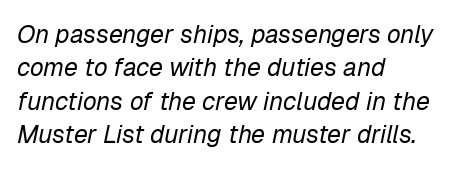
The strokes carry an ordinary text weight at most. The baseline area is clear. The designer left line spacing at the default. Slanted lettering throughout.
